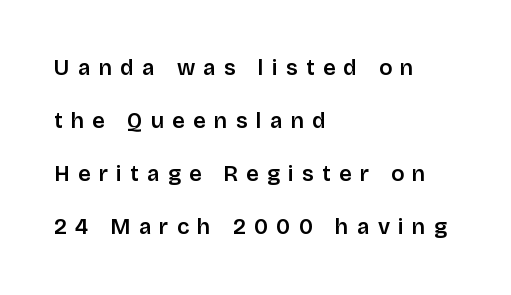
The image shows 22 px text type, upright; set left-aligned, loose line spacing (2.41x), unusually wide letter spacing (+0.38 em), not underlined.
